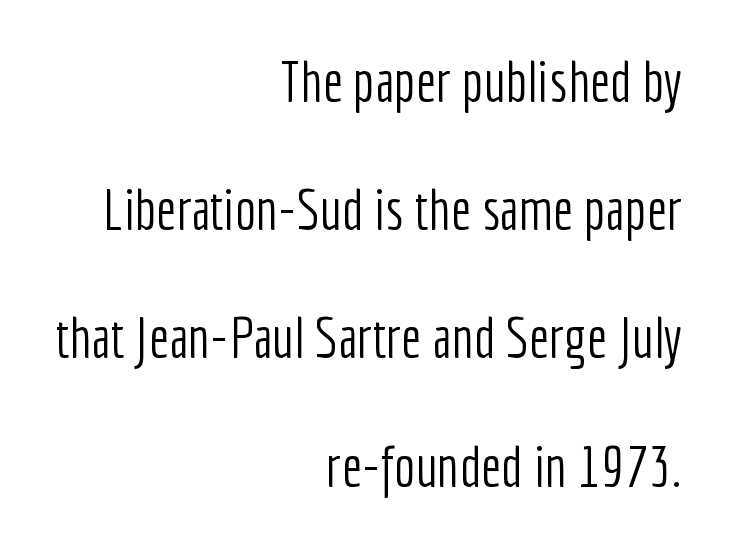
Q: Is the text bold? A: No.
Q: Is the text italic (slanted)? A: No, it is upright.
Q: Is the typeface a serif or a sans-serif typeface? A: Sans-serif.
Q: Is the text underlined? A: No.
Q: How is the paragraph aligned? A: Right-aligned.
Q: Is the spacing between letters normal or unusually wide? A: Normal.
Q: Is the spacing between lines tight, normal or loose? A: Loose.
Q: Width (condensed, normal, or wide)? A: Condensed.
Q: Stroke contrast? A: Low.
Q: x-height? A: Medium.
Q: Monospaced? A: No.
